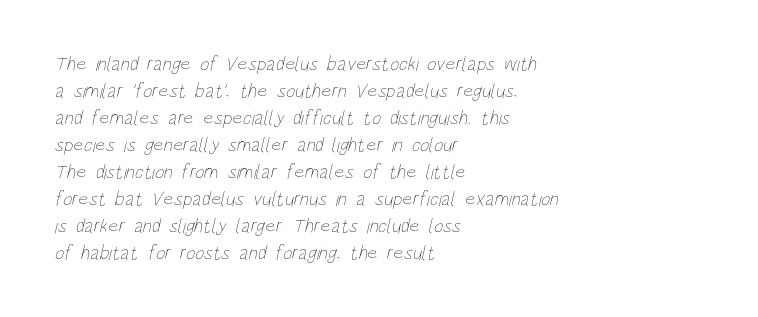
The image shows 20 px text type; set left-aligned, normal line spacing (1.35x), normal letter spacing, not underlined.
